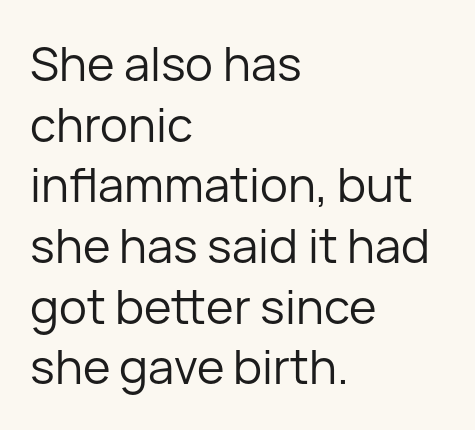
Q: Is the text bold? A: No.
Q: Is the text italic (slanted)? A: No, it is upright.
Q: Is the typeface a serif or a sans-serif typeface? A: Sans-serif.
Q: Is the text underlined? A: No.
Q: How is the paragraph aligned? A: Left-aligned.
Q: Is the spacing between letters normal or unusually wide? A: Normal.
Q: Is the spacing between lines tight, normal or loose? A: Normal.
Q: Width (condensed, normal, or wide)? A: Normal.
Q: Stroke contrast? A: Low.
Q: x-height? A: Medium.
Q: Monospaced? A: No.
